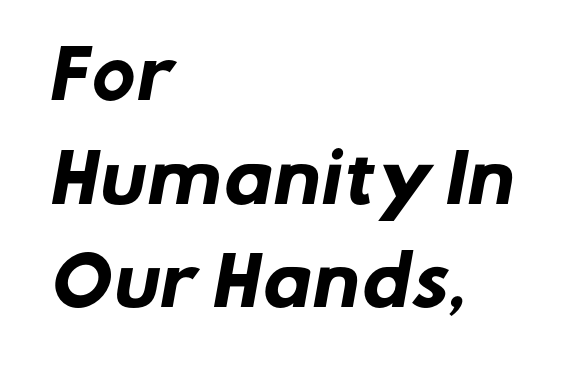
Standard letterfit; no display-style spreading of the glyphs. The rendering uses a bold face; every stroke is thick and dark. Descender tails drop into unmarked territory. The designer went with a sans here, leaving each stem footless. Varying glyph widths throughout — classic text-font behaviour.
